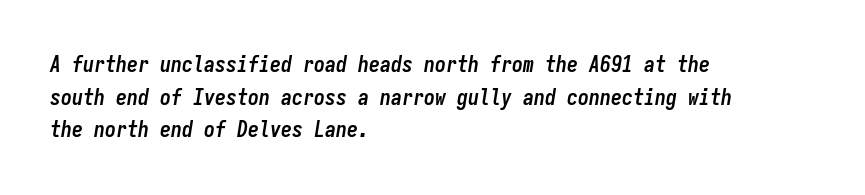
Anything drawn beneath the words? Only blank space. You could call the tracking neutral — neither tight nor loose. Whoever set this chose a conventional vertical rhythm. Designer's note — italics engaged.
